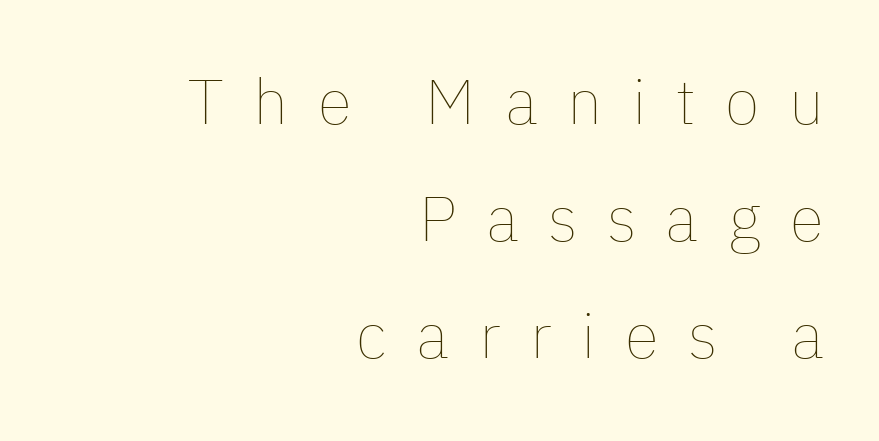
{"italic": "no", "bold": "no", "weight": "thin", "width": "normal", "stroke_contrast": "low", "x_height": "medium", "monospaced": "no", "underline": "no", "align": "right", "line_spacing_ratio": 1.86, "letter_spacing": "wide", "letter_spacing_em": 0.47, "glyph_px": 63}
